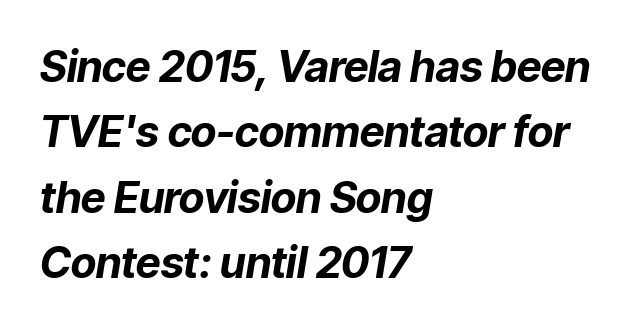
{"italic": "yes", "lean": "right", "slant_degrees": 9, "bold": "yes", "weight": "bold", "width": "normal", "stroke_contrast": "low", "x_height": "medium", "monospaced": "no", "underline": "no", "align": "left", "line_spacing": "normal", "line_spacing_ratio": 1.52, "letter_spacing": "normal", "letter_spacing_em": 0.0, "glyph_px": 43}
